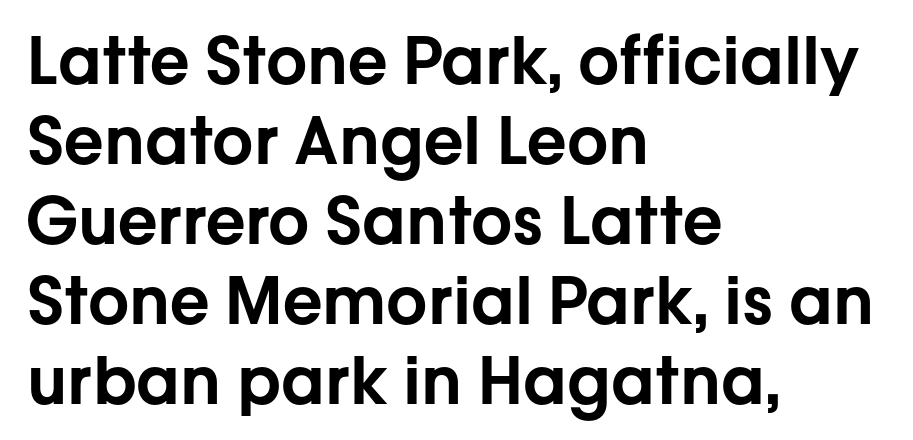
{"serif": "no", "italic": "no", "width": "normal", "stroke_contrast": "low", "x_height": "medium", "monospaced": "no", "underline": "no", "align": "left", "line_spacing_ratio": 1.23, "letter_spacing": "normal", "letter_spacing_em": 0.0, "glyph_px": 65}
